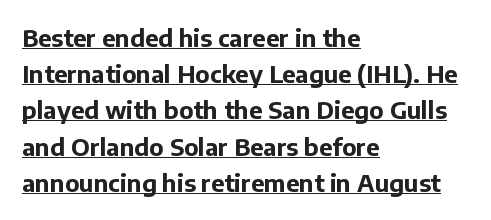
Q: Is the text bold? A: Yes.
Q: Is the text italic (slanted)? A: No, it is upright.
Q: Is the text underlined? A: Yes.
Q: How is the paragraph aligned? A: Left-aligned.
Q: Is the spacing between letters normal or unusually wide? A: Normal.
Q: Is the spacing between lines tight, normal or loose? A: Normal.
